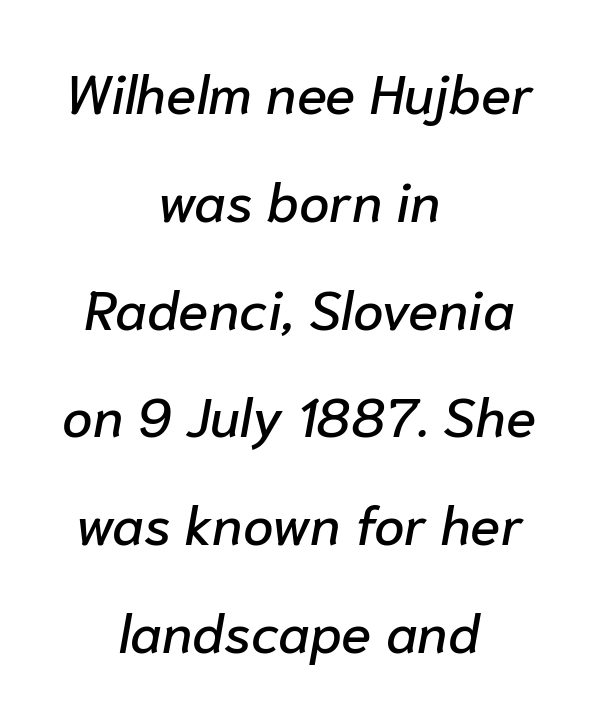
Q: Is the text italic (slanted)? A: Yes, it leans right by about 10 degrees.
Q: Is the text underlined? A: No.
Q: How is the paragraph aligned? A: Centered.
Q: Is the spacing between letters normal or unusually wide? A: Normal.
Q: Is the spacing between lines tight, normal or loose? A: Loose.
Q: Width (condensed, normal, or wide)? A: Normal.
Q: Stroke contrast? A: Low.
Q: x-height? A: Medium.
Q: Monospaced? A: No.
